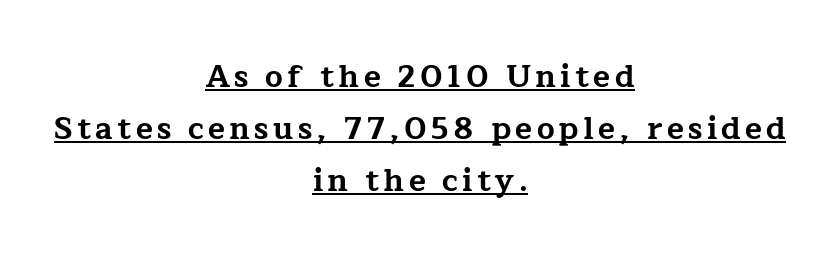
{"serif": "yes", "italic": "no", "bold": "yes", "weight": "bold", "width": "wide", "stroke_contrast": "low", "x_height": "medium", "monospaced": "no", "underline": "yes", "align": "center", "line_spacing": "normal", "line_spacing_ratio": 1.68, "glyph_px": 31}
